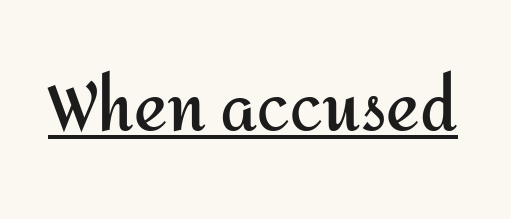
The image shows 63 px semibold sans-serif type, upright; set normal letter spacing, underlined; medium stroke contrast and a medium x-height.
